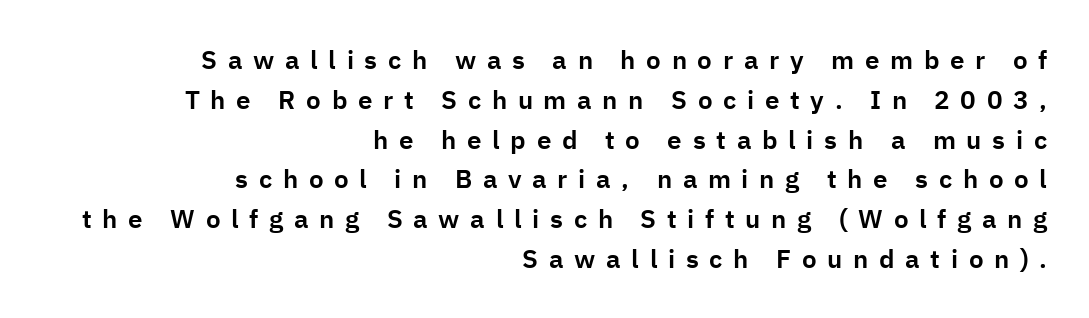
The type sits square on the baseline with zero lean. Here the glyphs are tracked loosely, breaking word shapes into spaced letters. Words float on clear page, feet unadorned. The compositor pushed each line to the right boundary. What's the leading like? Ordinary, nothing unusual.
